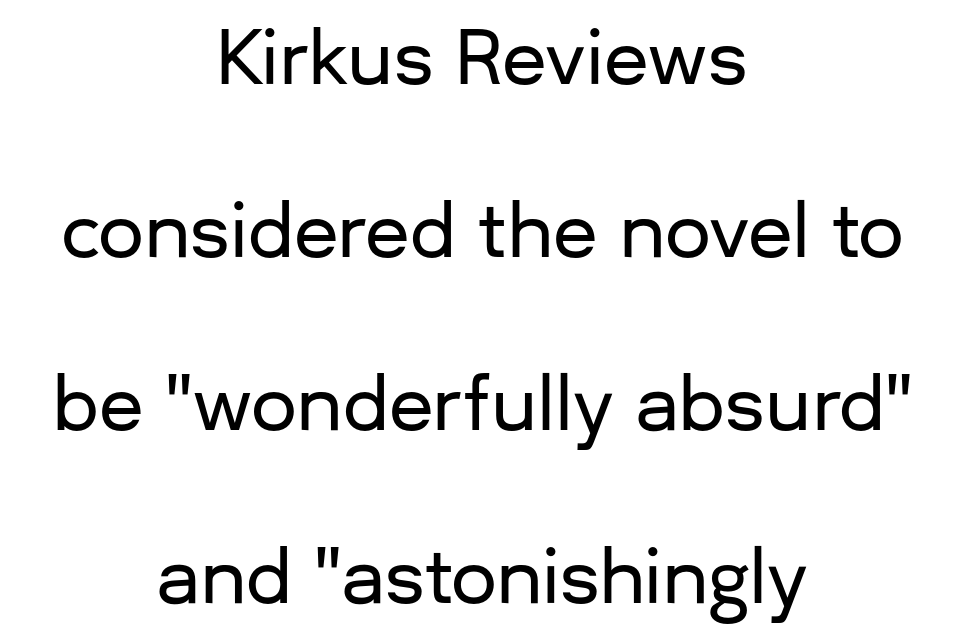
Q: Is the text italic (slanted)? A: No, it is upright.
Q: Is the typeface a serif or a sans-serif typeface? A: Sans-serif.
Q: Is the text underlined? A: No.
Q: How is the paragraph aligned? A: Centered.
Q: Is the spacing between letters normal or unusually wide? A: Normal.
Q: Is the spacing between lines tight, normal or loose? A: Loose.
Q: Width (condensed, normal, or wide)? A: Normal.
Q: Stroke contrast? A: Low.
Q: x-height? A: Medium.
Q: Monospaced? A: No.
